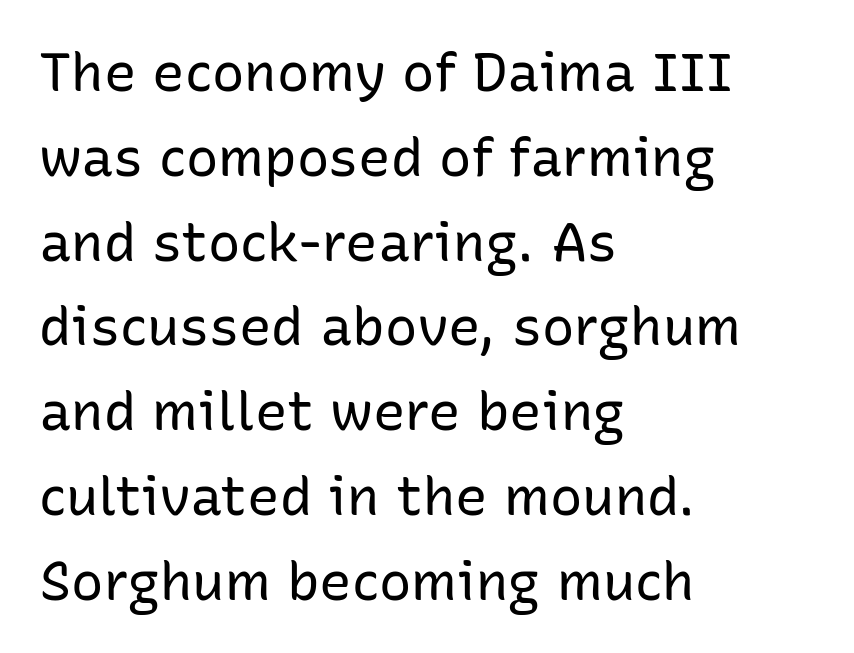
The image shows 54 px regular-weight sans-serif type, upright; set left-aligned, normal line spacing (1.57x), normal letter spacing, not underlined; low stroke contrast and a medium x-height.
